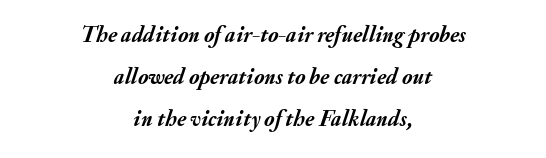
{"italic": "yes", "lean": "right", "slant_degrees": 20, "bold": "yes", "underline": "no", "align": "center", "line_spacing": "loose", "line_spacing_ratio": 1.92, "letter_spacing": "normal", "letter_spacing_em": 0.0, "glyph_px": 22}
